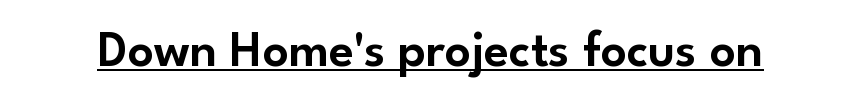
The axis of the letterforms is exactly vertical. Classification — sans serif. Honestly, the letter spacing is just normal — you wouldn't notice it. Do the characters align in a grid? No, the font is proportional. The words here are underlined.
